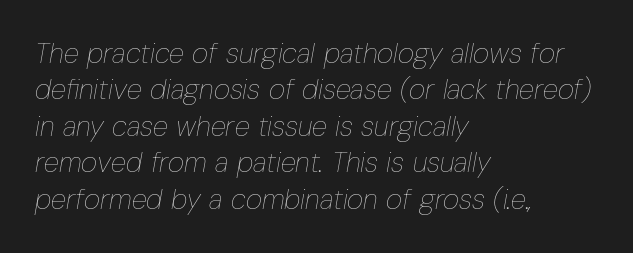
{"italic": "yes", "lean": "right", "slant_degrees": 10, "bold": "no", "weight": "thin", "width": "condensed", "stroke_contrast": "low", "x_height": "medium", "monospaced": "no", "underline": "no", "align": "left", "line_spacing": "normal", "line_spacing_ratio": 1.3, "letter_spacing": "normal", "letter_spacing_em": 0.0, "glyph_px": 28}
